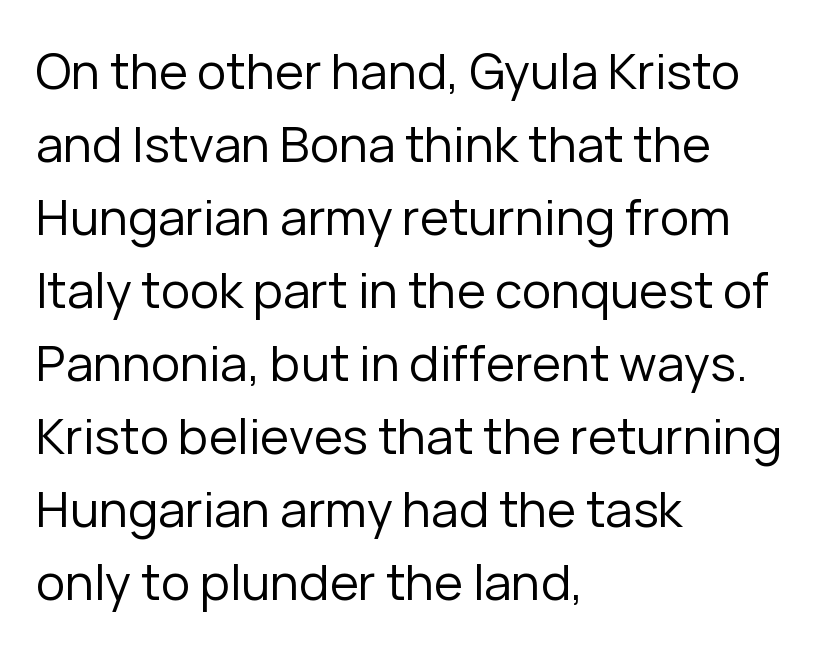
The font sits on the lighter half of the weight spectrum, regular included. The axis of the letterforms is exactly vertical. The letterforms sit shoulder to shoulder at normal distance. A classic flush-left, rag-right setting is used for this passage. Normally led — the rows are evenly, conventionally spaced. Letters rest on an invisible, unmarked baseline.
